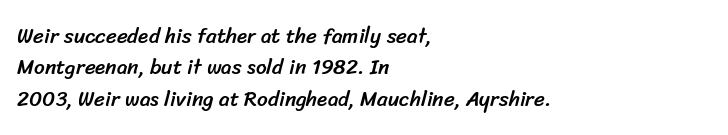
These lines keep a tight, regular rhythm from letter to letter. The rendering anchors every line to the left-hand side. Leading: standard. Clear beneath every line of the passage.
